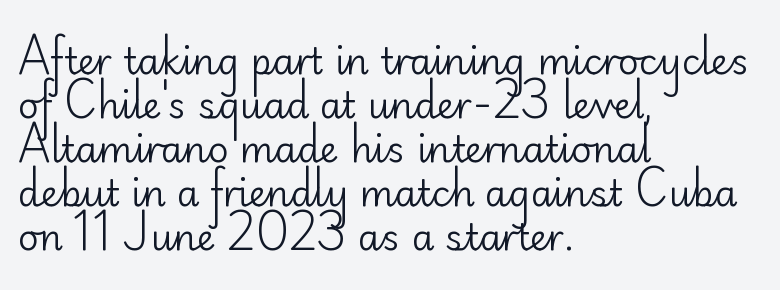
{"serif": "no", "italic": "no", "bold": "no", "weight": "regular", "width": "normal", "stroke_contrast": "low", "x_height": "small", "monospaced": "no", "underline": "no", "align": "left", "line_spacing_ratio": 1.22, "letter_spacing": "normal", "letter_spacing_em": 0.0, "glyph_px": 36}
